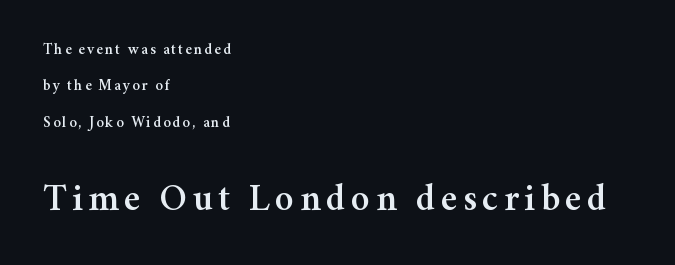
{"serif": "yes", "italic": "no", "width": "normal", "stroke_contrast": "medium", "x_height": "medium", "monospaced": "no", "underline": "no", "align": "left", "line_spacing": "loose", "line_spacing_ratio": 2.43, "larger_block": "second", "size_ratio": 2.53, "glyph_px": 38}
